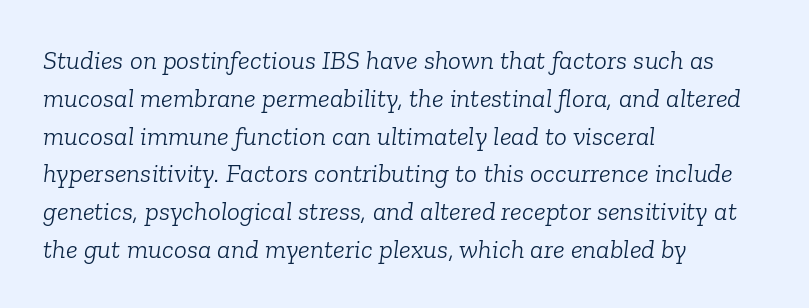
{"italic": "yes", "lean": "right", "slant_degrees": 6, "bold": "no", "underline": "no", "align": "left", "line_spacing": "normal", "line_spacing_ratio": 1.4, "letter_spacing": "normal", "letter_spacing_em": 0.0, "glyph_px": 27}
